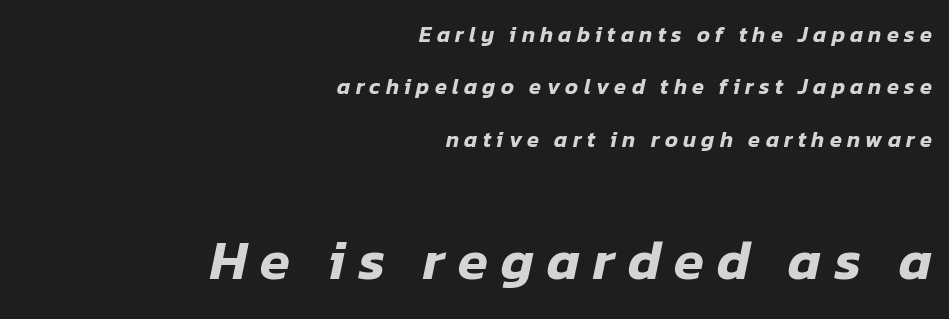
{"italic": "yes", "lean": "right", "slant_degrees": 12, "width": "normal", "stroke_contrast": "low", "x_height": "medium", "monospaced": "no", "underline": "no", "align": "right", "line_spacing": "loose", "line_spacing_ratio": 2.38, "letter_spacing": "wide", "letter_spacing_em": 0.24, "larger_block": "second", "size_ratio": 2.5, "glyph_px": 55}
